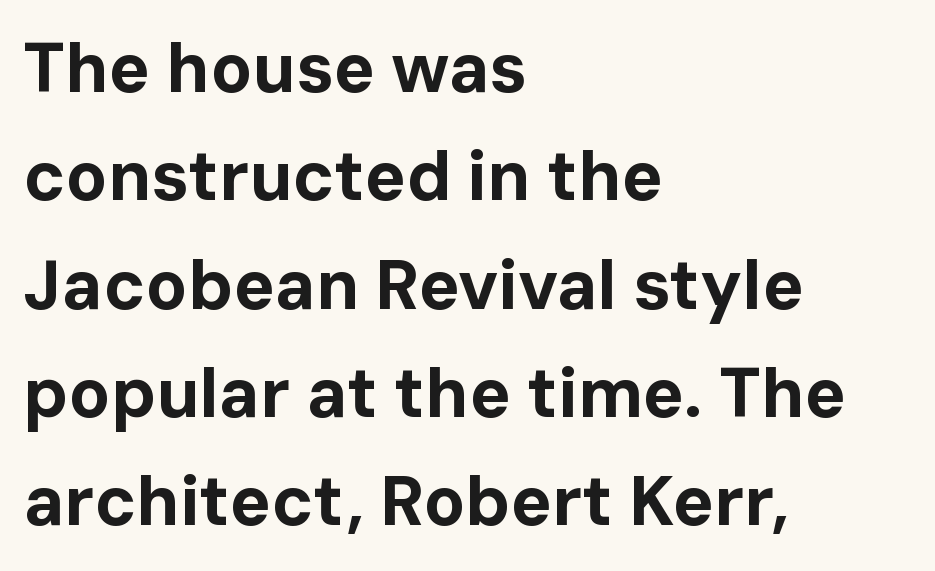
Q: Is the text bold? A: Yes.
Q: Is the text italic (slanted)? A: No, it is upright.
Q: Is the typeface a serif or a sans-serif typeface? A: Sans-serif.
Q: Is the text underlined? A: No.
Q: How is the paragraph aligned? A: Left-aligned.
Q: Is the spacing between letters normal or unusually wide? A: Normal.
Q: Is the spacing between lines tight, normal or loose? A: Normal.
Q: Width (condensed, normal, or wide)? A: Normal.
Q: Stroke contrast? A: Low.
Q: x-height? A: Medium.
Q: Monospaced? A: No.
